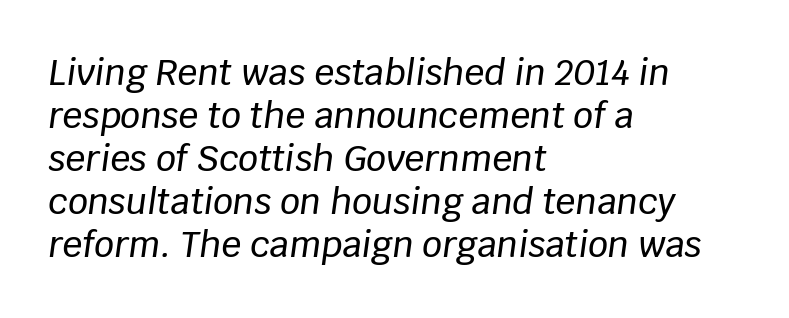
You can tell it's italic because the verticals aren't actually vertical. Is the letter spacing exaggerated? No — it looks like the ordinary default. Layout note: lines flush left. Bare-footed words on every line. You could not count columns in this text — the font is proportionally spaced.
